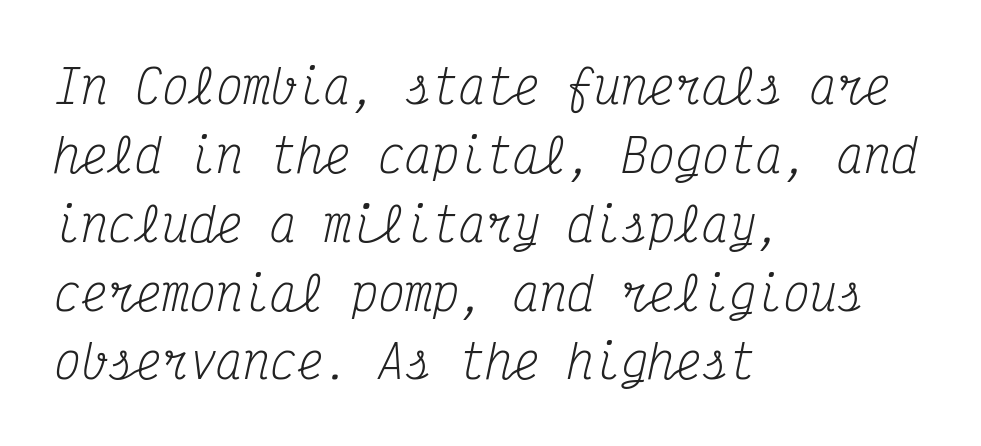
{"serif": "yes", "italic": "yes", "lean": "right", "slant_degrees": 12, "bold": "no", "weight": "regular", "width": "condensed", "stroke_contrast": "medium", "x_height": "medium", "monospaced": "yes", "underline": "no", "align": "left", "line_spacing": "normal", "line_spacing_ratio": 1.53, "letter_spacing": "normal", "letter_spacing_em": 0.0, "glyph_px": 45}
